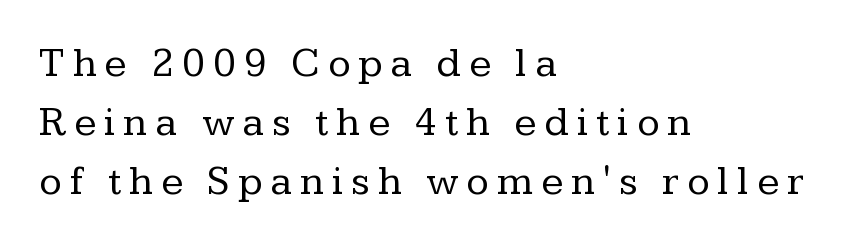
Q: Is the text bold? A: No.
Q: Is the text italic (slanted)? A: No, it is upright.
Q: Is the typeface a serif or a sans-serif typeface? A: Serif.
Q: Is the text underlined? A: No.
Q: How is the paragraph aligned? A: Left-aligned.
Q: Is the spacing between letters normal or unusually wide? A: Unusually wide.
Q: Is the spacing between lines tight, normal or loose? A: Normal.
Q: Width (condensed, normal, or wide)? A: Normal.
Q: Stroke contrast? A: Low.
Q: x-height? A: Medium.
Q: Monospaced? A: No.
